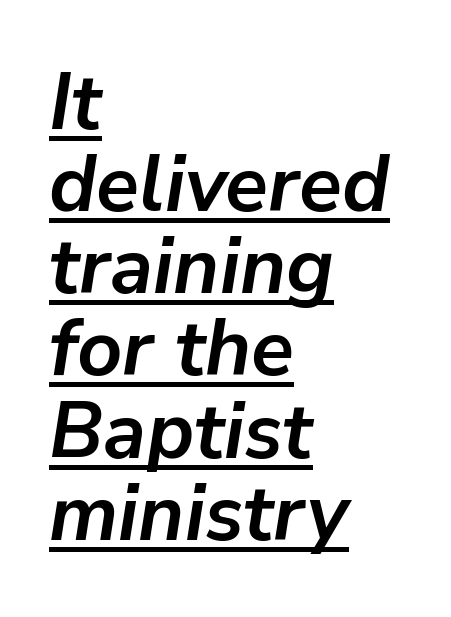
Q: Is the text bold? A: Yes.
Q: Is the text italic (slanted)? A: Yes, it leans right by about 9 degrees.
Q: Is the text underlined? A: Yes.
Q: How is the paragraph aligned? A: Left-aligned.
Q: Is the spacing between letters normal or unusually wide? A: Normal.
Q: Is the spacing between lines tight, normal or loose? A: Tight.
Q: Width (condensed, normal, or wide)? A: Normal.
Q: Stroke contrast? A: Low.
Q: x-height? A: Medium.
Q: Monospaced? A: No.
